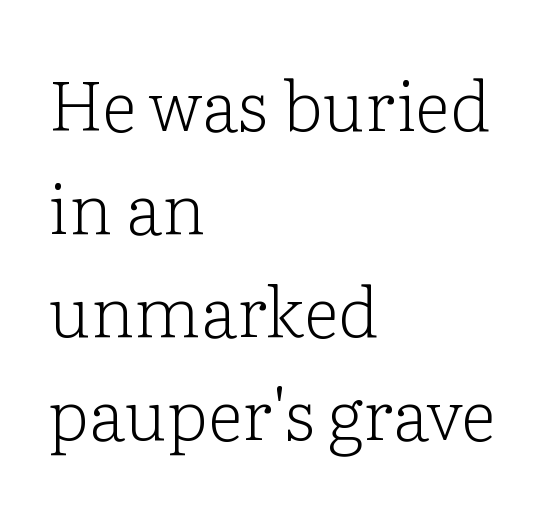
Q: Is the text bold? A: No.
Q: Is the text italic (slanted)? A: No, it is upright.
Q: Is the typeface a serif or a sans-serif typeface? A: Serif.
Q: Is the text underlined? A: No.
Q: How is the paragraph aligned? A: Left-aligned.
Q: Is the spacing between letters normal or unusually wide? A: Normal.
Q: Is the spacing between lines tight, normal or loose? A: Normal.
Q: Width (condensed, normal, or wide)? A: Normal.
Q: Stroke contrast? A: Low.
Q: x-height? A: Medium.
Q: Monospaced? A: No.
